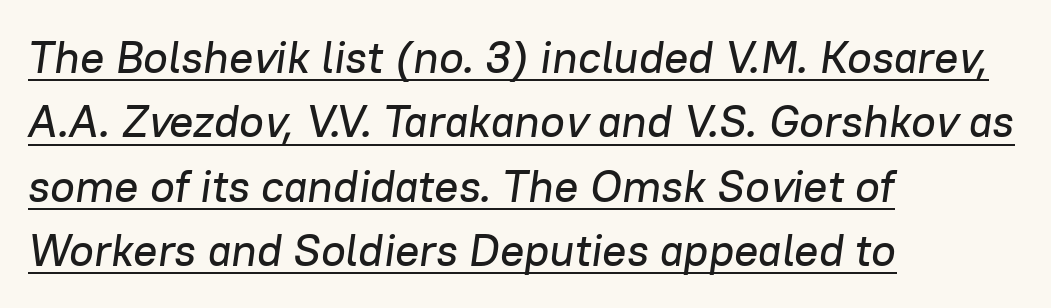
{"italic": "yes", "lean": "right", "slant_degrees": 8, "width": "normal", "stroke_contrast": "low", "x_height": "medium", "monospaced": "no", "underline": "yes", "align": "left", "line_spacing": "normal", "line_spacing_ratio": 1.43, "letter_spacing": "normal", "letter_spacing_em": 0.0, "glyph_px": 45}
